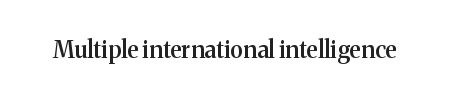
No extra tracking has been applied to these lines. The area under the type is left untouched. Weight: semibold (demi). If you drew a line through each stem, it would be perfectly vertical.
